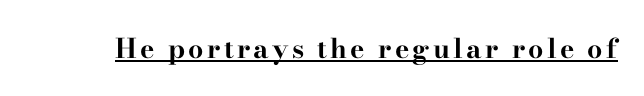
The image shows 27 px bold type, upright; set underlined.
